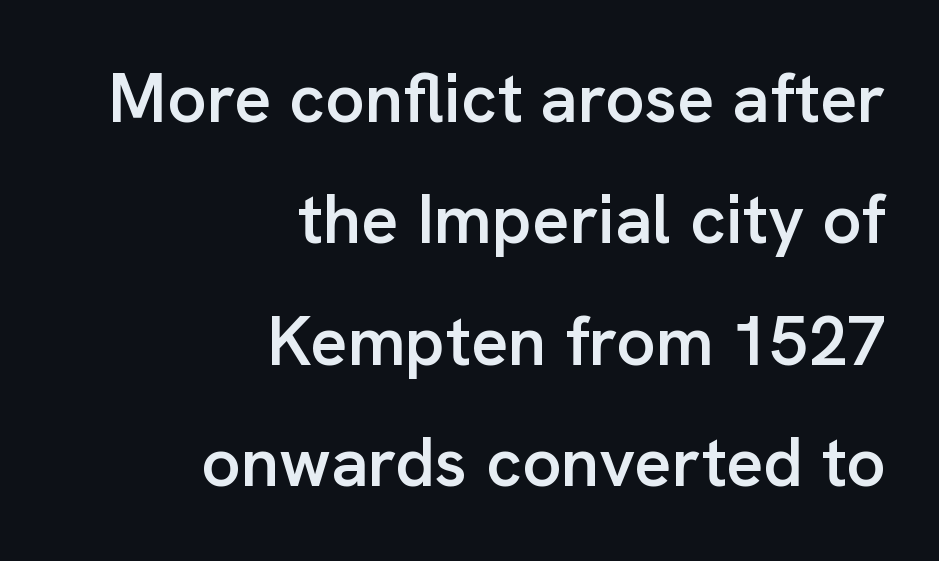
{"serif": "no", "italic": "no", "bold": "semi", "weight": "semibold", "width": "normal", "stroke_contrast": "low", "x_height": "medium", "monospaced": "no", "underline": "no", "align": "right", "line_spacing_ratio": 1.76, "letter_spacing": "normal", "letter_spacing_em": 0.0, "glyph_px": 69}
